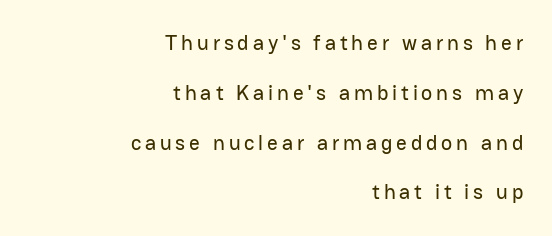
{"italic": "no", "underline": "no", "align": "right", "line_spacing": "loose", "line_spacing_ratio": 2.37, "glyph_px": 21}
